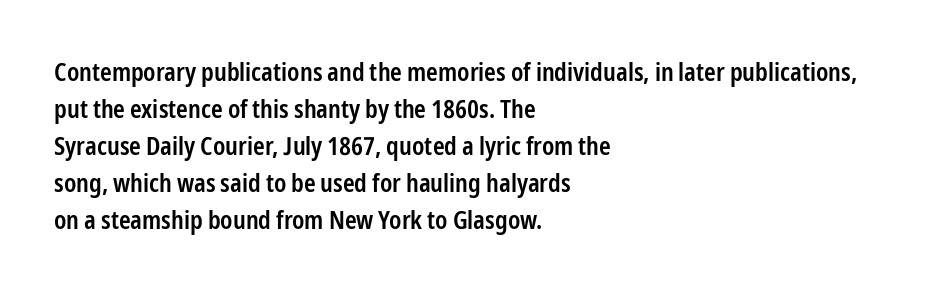
The image shows 25 px text type, upright; set left-aligned, normal line spacing (1.48x), normal letter spacing, not underlined.
